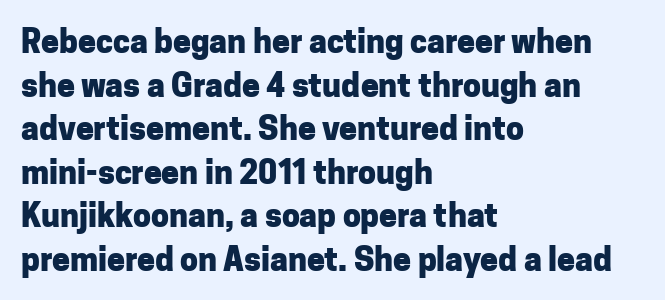
The image shows 32 px heavy sans-serif type, upright; set left-aligned, normal line spacing (1.36x), normal letter spacing, not underlined; low stroke contrast and a medium x-height.
